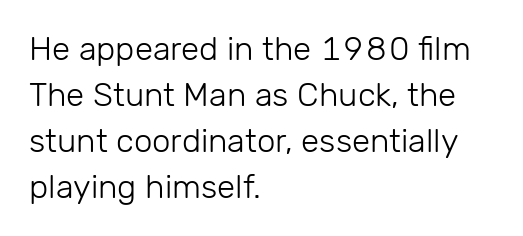
{"serif": "no", "italic": "no", "bold": "no", "weight": "light", "width": "normal", "stroke_contrast": "low", "x_height": "medium", "monospaced": "no", "underline": "no", "align": "left", "line_spacing": "normal", "line_spacing_ratio": 1.39, "letter_spacing": "normal", "letter_spacing_em": 0.0, "glyph_px": 33}
